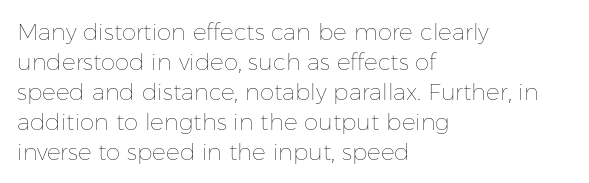
Q: Is the text bold? A: No.
Q: Is the text italic (slanted)? A: No, it is upright.
Q: Is the text underlined? A: No.
Q: How is the paragraph aligned? A: Left-aligned.
Q: Is the spacing between letters normal or unusually wide? A: Normal.
Q: Is the spacing between lines tight, normal or loose? A: Normal.
